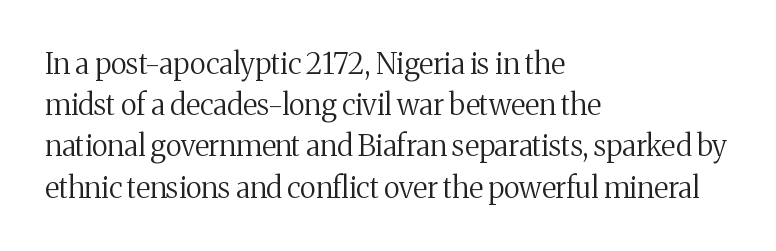
The image shows 29 px regular-weight serif type, upright; set left-aligned, normal line spacing (1.42x), normal letter spacing, not underlined; medium stroke contrast and a medium x-height.
